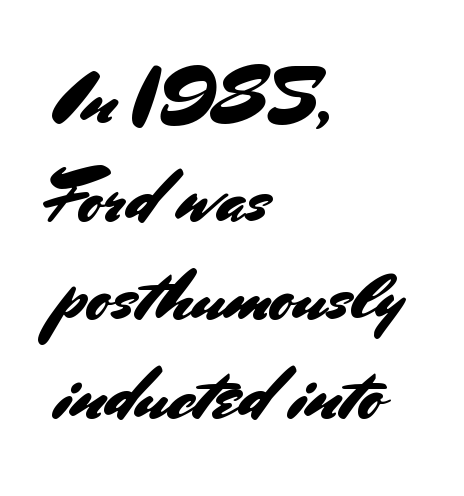
{"serif": "no", "width": "normal", "stroke_contrast": "medium", "x_height": "small", "monospaced": "no", "underline": "no", "align": "left", "line_spacing": "normal", "line_spacing_ratio": 1.35, "letter_spacing": "normal", "letter_spacing_em": 0.0, "glyph_px": 73}
